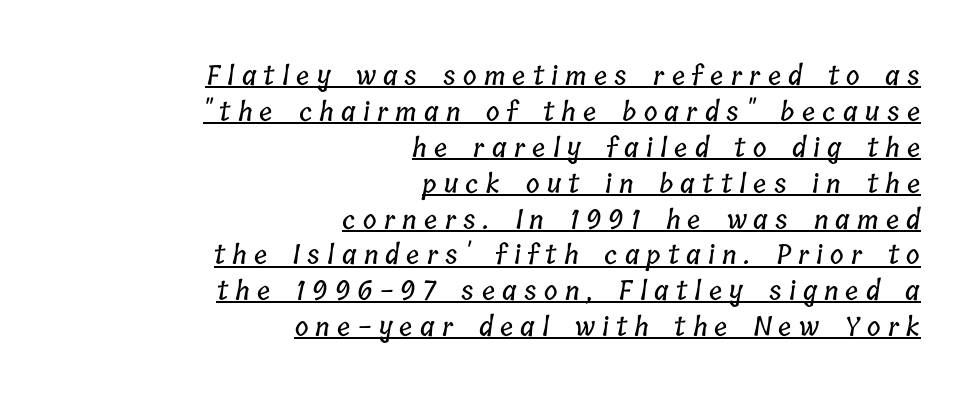
Letter spacing: wide. Regarding leading, the lines here are spaced in the standard way. Does the copy run flush right? Yes — the right margin is perfectly even. The glyphs are accompanied by a horizontal stroke just below them.
